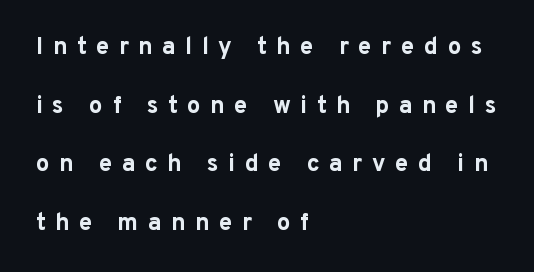
{"italic": "no", "bold": "yes", "underline": "no", "align": "left", "line_spacing": "loose", "line_spacing_ratio": 2.44, "letter_spacing": "wide", "letter_spacing_em": 0.4, "glyph_px": 24}
